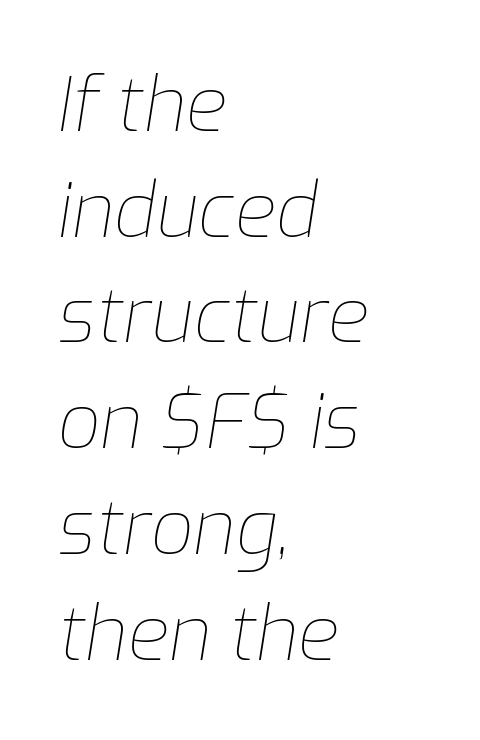
The image shows 75 px thin type, italic (leaning right); set left-aligned, normal line spacing (1.41x), normal letter spacing, not underlined; low stroke contrast and a medium x-height.
